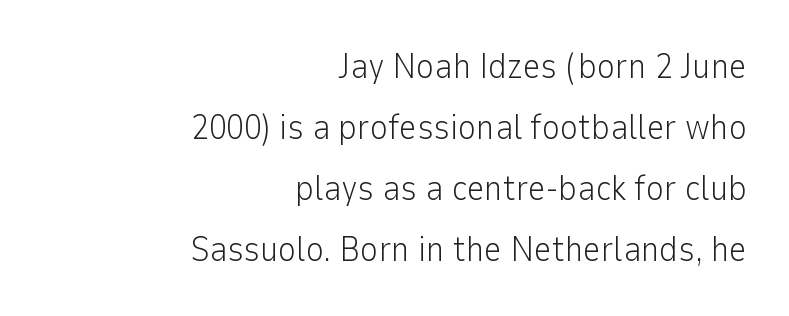
Q: Is the text bold? A: No.
Q: Is the text italic (slanted)? A: No, it is upright.
Q: Is the typeface a serif or a sans-serif typeface? A: Sans-serif.
Q: Is the text underlined? A: No.
Q: How is the paragraph aligned? A: Right-aligned.
Q: Is the spacing between letters normal or unusually wide? A: Normal.
Q: Width (condensed, normal, or wide)? A: Normal.
Q: Stroke contrast? A: Low.
Q: x-height? A: Medium.
Q: Monospaced? A: No.
